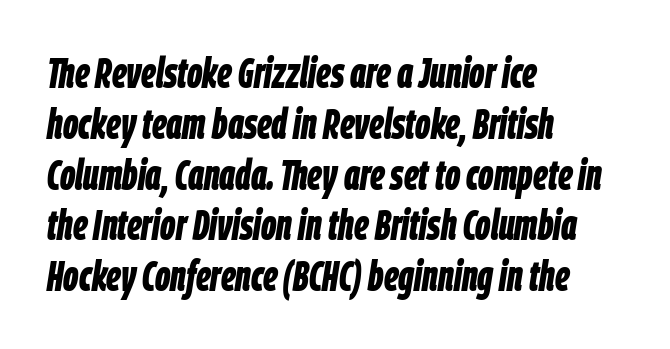
{"italic": "yes", "lean": "right", "slant_degrees": 9, "bold": "yes", "weight": "bold", "width": "condensed", "stroke_contrast": "low", "x_height": "large", "monospaced": "no", "underline": "no", "align": "left", "line_spacing_ratio": 1.21, "letter_spacing": "normal", "letter_spacing_em": 0.0, "glyph_px": 42}
